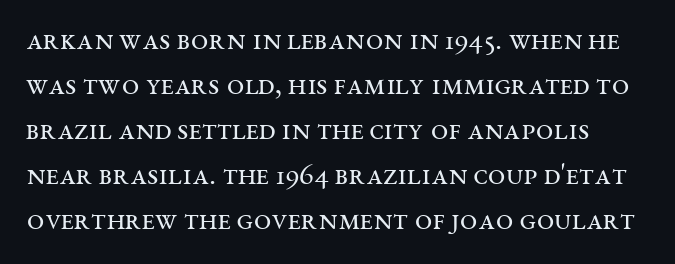
This sample uses plain, unmodified letter spacing. The strokes carry an ordinary text weight at most. What kind of face is this? One with serifs. Vertical strokes here are truly vertical. Here the designer chose a conventional face with non-uniform glyph widths. Check under the words: just untouched page.
